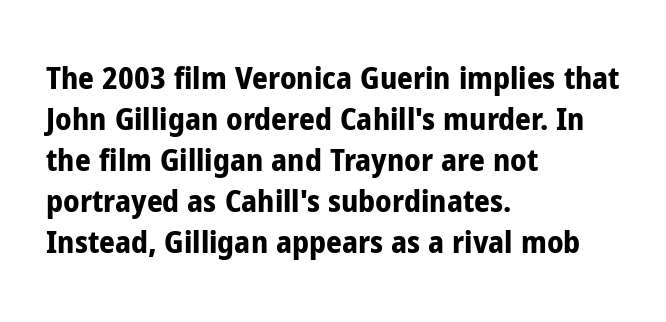
Q: Is the text bold? A: Yes.
Q: Is the text italic (slanted)? A: No, it is upright.
Q: Is the typeface a serif or a sans-serif typeface? A: Sans-serif.
Q: Is the text underlined? A: No.
Q: How is the paragraph aligned? A: Left-aligned.
Q: Is the spacing between letters normal or unusually wide? A: Normal.
Q: Is the spacing between lines tight, normal or loose? A: Normal.
Q: Width (condensed, normal, or wide)? A: Condensed.
Q: Stroke contrast? A: Low.
Q: x-height? A: Medium.
Q: Monospaced? A: No.
